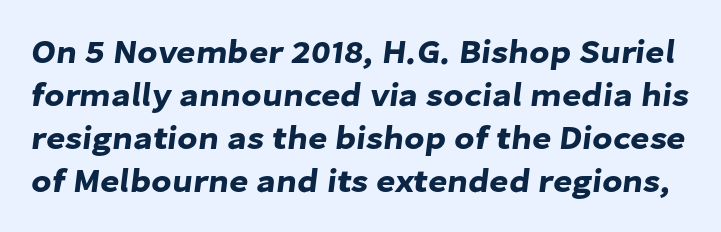
The image shows 33 px sans-serif type; set normal line spacing (1.3x), normal letter spacing, not underlined; low stroke contrast and a medium x-height.
